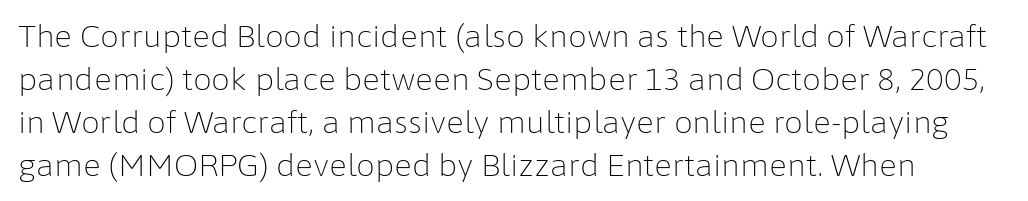
{"serif": "no", "italic": "no", "bold": "no", "weight": "light", "width": "normal", "stroke_contrast": "low", "x_height": "medium", "monospaced": "no", "underline": "no", "line_spacing": "normal", "line_spacing_ratio": 1.43, "letter_spacing": "normal", "letter_spacing_em": 0.0, "glyph_px": 30}
